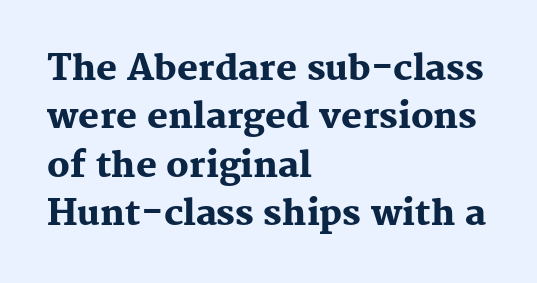
Every letter is thick-stroked: bold, no question. Check the space under the baseline: it is left empty. The vertical gap from one line to the next is medium. You can tell from the footed stems that serif type was used. Horizontally, the lines are justified to the leading edge only.
